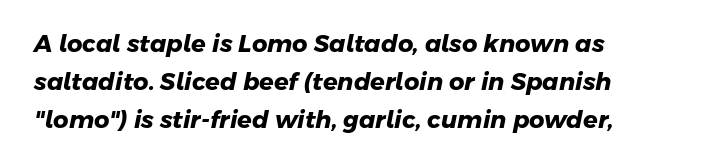
The rag falls on the right side of this text block. No extra tracking has been applied to these lines. If you measured baseline to baseline, you'd find a middling distance. In terms of weight, the rendering is a true, heavy bold. Letters rest on an invisible, unmarked baseline.
